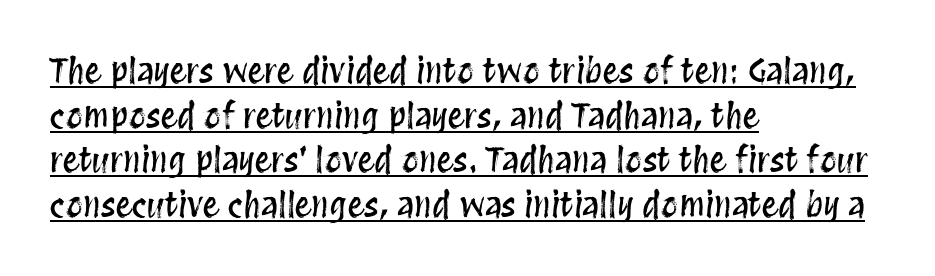
{"italic": "no", "width": "condensed", "stroke_contrast": "medium", "x_height": "large", "monospaced": "no", "underline": "yes", "align": "left", "line_spacing": "normal", "line_spacing_ratio": 1.31, "letter_spacing": "normal", "letter_spacing_em": 0.0, "glyph_px": 34}
